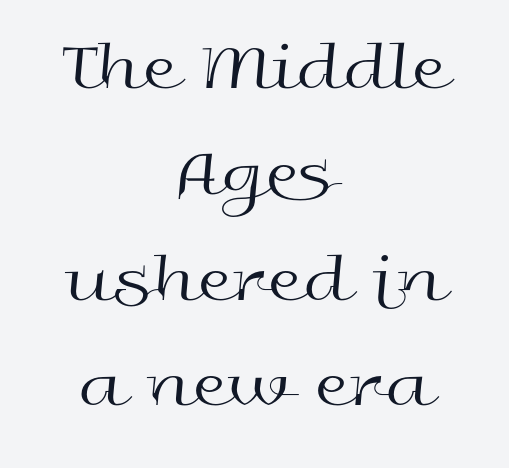
The image shows 71 px regular-weight, wide sans-serif type, upright; set centered, normal line spacing (1.49x), normal letter spacing, not underlined; a medium x-height.
